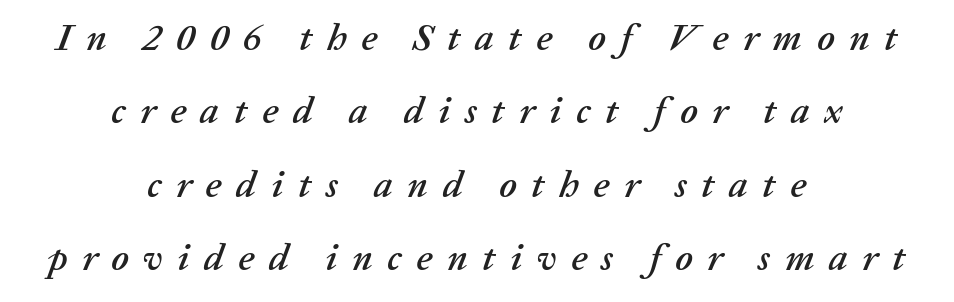
{"italic": "yes", "lean": "right", "slant_degrees": 20, "width": "normal", "stroke_contrast": "low", "x_height": "medium", "monospaced": "no", "underline": "no", "align": "center", "line_spacing": "loose", "line_spacing_ratio": 1.93, "letter_spacing": "wide", "letter_spacing_em": 0.38, "glyph_px": 38}
